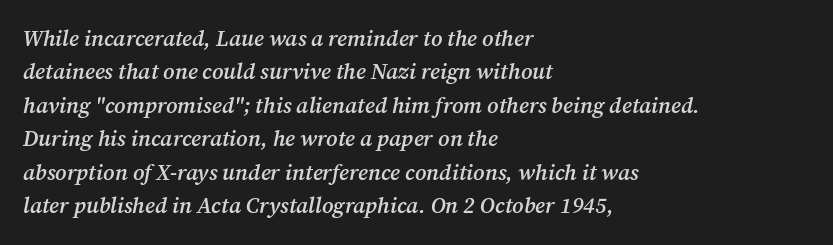
Q: Is the text bold? A: Semi-bold.
Q: Is the text italic (slanted)? A: Yes, it leans right by about 12 degrees.
Q: Is the text underlined? A: No.
Q: How is the paragraph aligned? A: Left-aligned.
Q: Is the spacing between letters normal or unusually wide? A: Normal.
Q: Is the spacing between lines tight, normal or loose? A: Normal.
